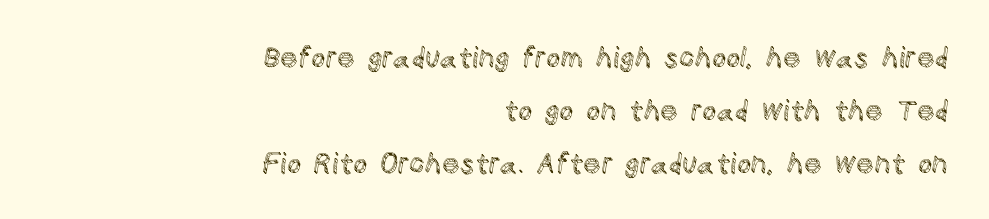
Q: Is the text italic (slanted)? A: Yes.
Q: Is the text underlined? A: No.
Q: How is the paragraph aligned? A: Right-aligned.
Q: Is the spacing between letters normal or unusually wide? A: Normal.
Q: Width (condensed, normal, or wide)? A: Normal.
Q: x-height? A: Large.
Q: Monospaced? A: No.
